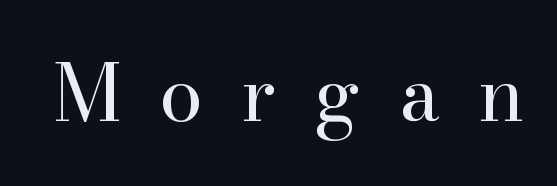
Q: Is the text bold? A: No.
Q: Is the text italic (slanted)? A: No, it is upright.
Q: Is the typeface a serif or a sans-serif typeface? A: Serif.
Q: Is the text underlined? A: No.
Q: Is the spacing between letters normal or unusually wide? A: Unusually wide.
Q: Width (condensed, normal, or wide)? A: Normal.
Q: Stroke contrast? A: High.
Q: x-height? A: Small.
Q: Monospaced? A: No.
